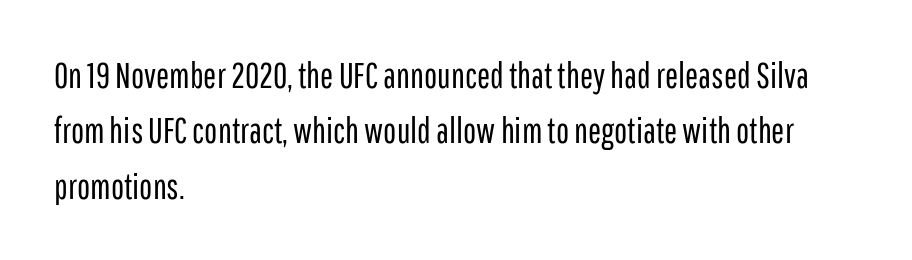
The image shows 35 px regular-weight, condensed sans-serif type, upright; set left-aligned, normal line spacing (1.58x), normal letter spacing, not underlined; low stroke contrast and a medium x-height.
